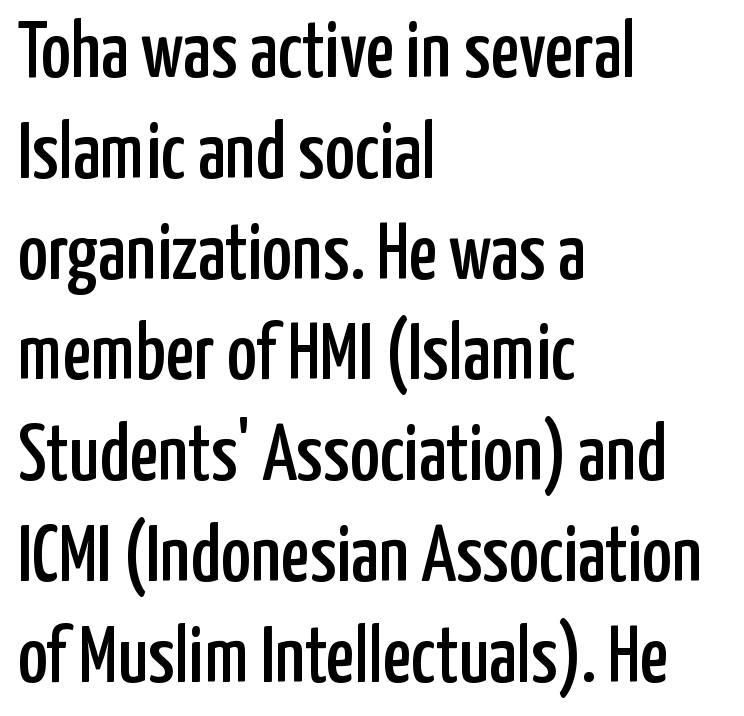
Q: Is the text italic (slanted)? A: No, it is upright.
Q: Is the typeface a serif or a sans-serif typeface? A: Sans-serif.
Q: Is the text underlined? A: No.
Q: How is the paragraph aligned? A: Left-aligned.
Q: Is the spacing between letters normal or unusually wide? A: Normal.
Q: Is the spacing between lines tight, normal or loose? A: Normal.
Q: Width (condensed, normal, or wide)? A: Condensed.
Q: Stroke contrast? A: Low.
Q: x-height? A: Medium.
Q: Monospaced? A: No.
